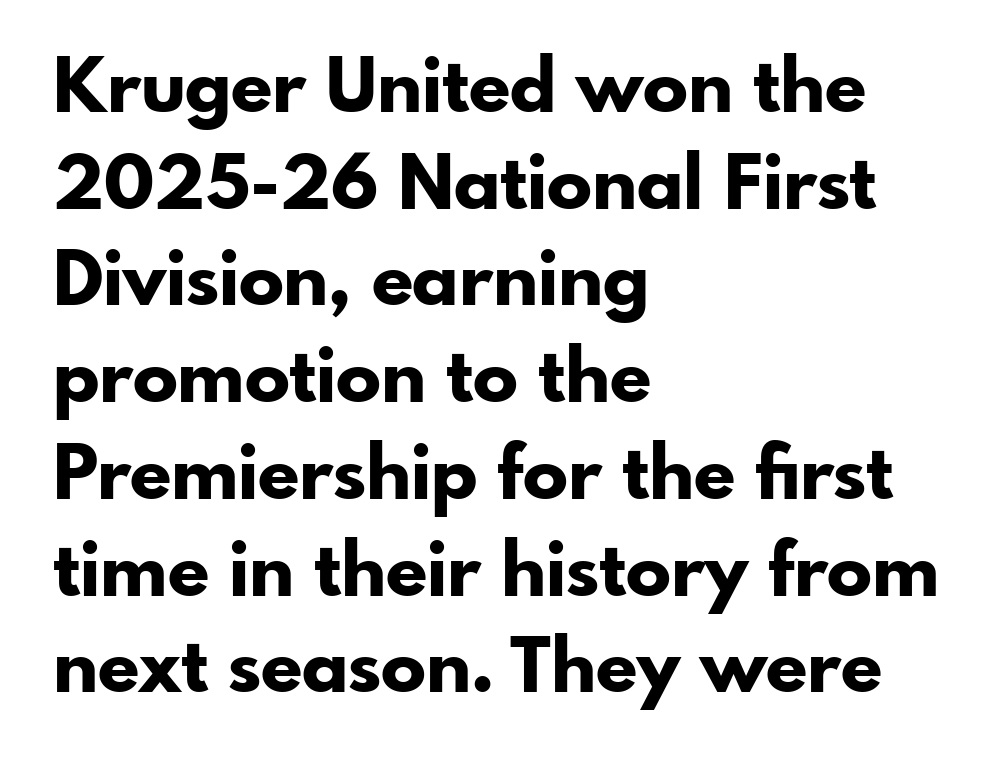
{"serif": "no", "italic": "no", "bold": "yes", "weight": "bold", "width": "normal", "stroke_contrast": "low", "x_height": "small", "monospaced": "no", "underline": "no", "align": "left", "line_spacing": "normal", "line_spacing_ratio": 1.29, "letter_spacing": "normal", "letter_spacing_em": 0.0, "glyph_px": 75}
